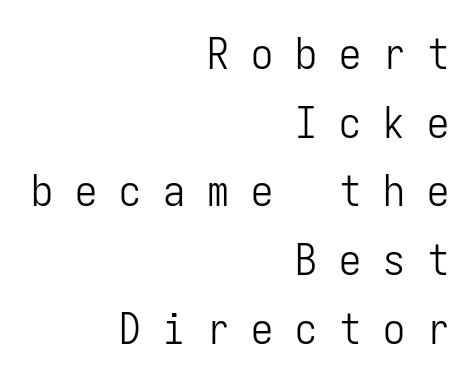
{"serif": "no", "italic": "no", "bold": "no", "weight": "light", "width": "condensed", "stroke_contrast": "low", "x_height": "medium", "monospaced": "yes", "underline": "no", "align": "right", "line_spacing": "normal", "line_spacing_ratio": 1.56, "letter_spacing": "wide", "letter_spacing_em": 0.5, "glyph_px": 44}
